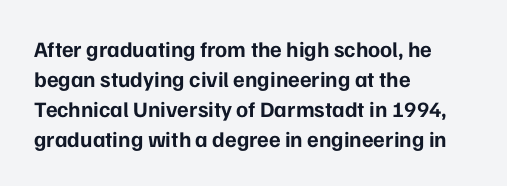
{"italic": "no", "bold": "yes", "underline": "no", "align": "left", "line_spacing": "normal", "line_spacing_ratio": 1.36, "letter_spacing": "normal", "letter_spacing_em": 0.0, "glyph_px": 22}
